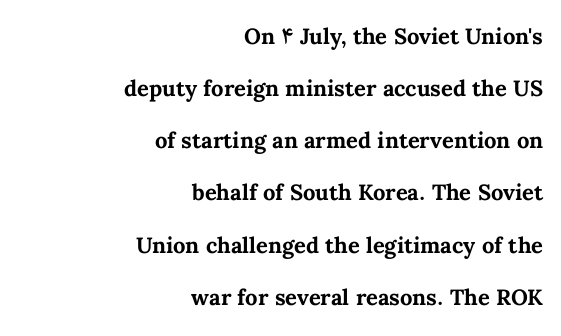
Q: Is the text bold? A: Yes.
Q: Is the text italic (slanted)? A: No, it is upright.
Q: Is the text underlined? A: No.
Q: How is the paragraph aligned? A: Right-aligned.
Q: Is the spacing between letters normal or unusually wide? A: Normal.
Q: Is the spacing between lines tight, normal or loose? A: Loose.
